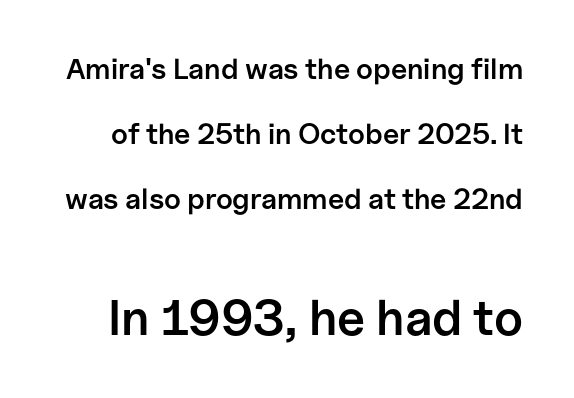
The zone under the glyphs is completely vacant. The rendering uses natural spacing where letterforms have individual widths. Size contrast runs from small at the top to large at the bottom. Rendered with straight, roman letterforms. Serifs: no, the terminals of the letterforms are clean.
